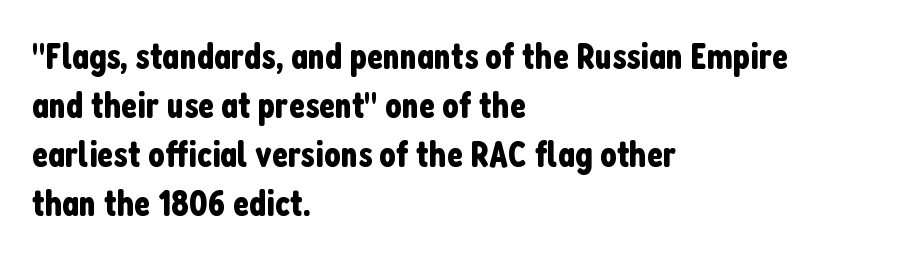
{"serif": "no", "italic": "no", "width": "condensed", "stroke_contrast": "low", "x_height": "medium", "monospaced": "no", "underline": "no", "align": "left", "line_spacing": "normal", "line_spacing_ratio": 1.32, "letter_spacing": "normal", "letter_spacing_em": 0.0, "glyph_px": 37}
